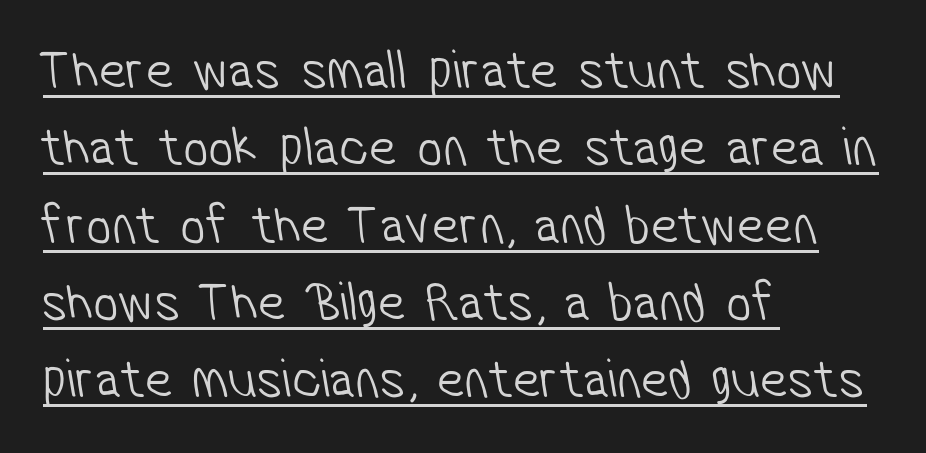
The typesetting does not lean heavy: it is not bold. Spacing verdict: proportional, widths tailored to each character. Short and long lines alike share a common starting point at left. Looks like someone drew a line under every word here. Is the letter spacing exaggerated? No — it looks like the ordinary default. The type family on display is of the sans-serif kind.
